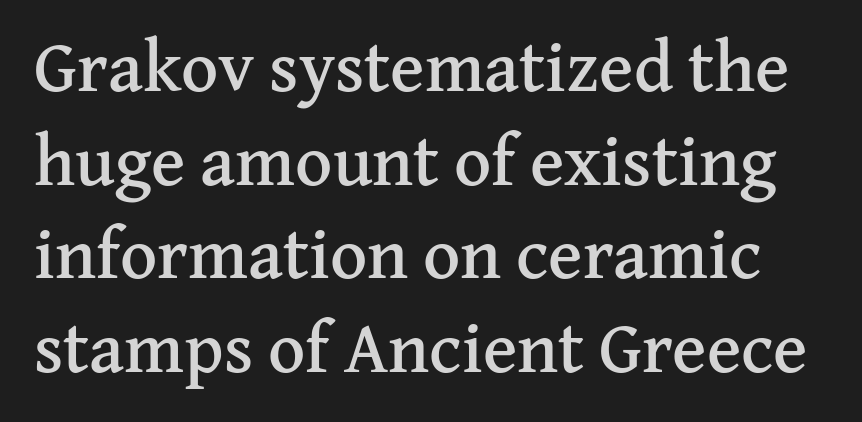
{"serif": "yes", "italic": "no", "width": "normal", "stroke_contrast": "medium", "x_height": "medium", "monospaced": "no", "underline": "no", "line_spacing": "normal", "line_spacing_ratio": 1.3, "letter_spacing": "normal", "letter_spacing_em": 0.0, "glyph_px": 72}
